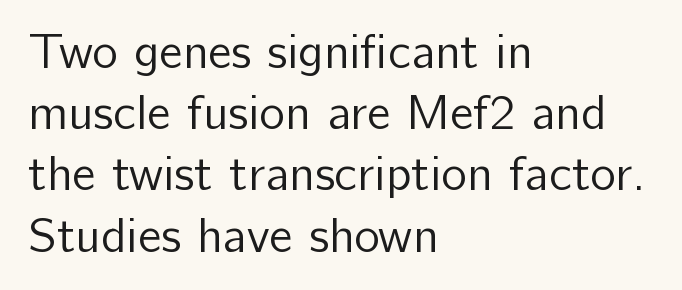
Horizontally, the lines are justified to the leading edge only. Serifs: no, the terminals of the letterforms are clean. The type sits square on the baseline with zero lean. The face used here is proportionally spaced, like ordinary book or web type. A light-to-regular cut is what we see here.
